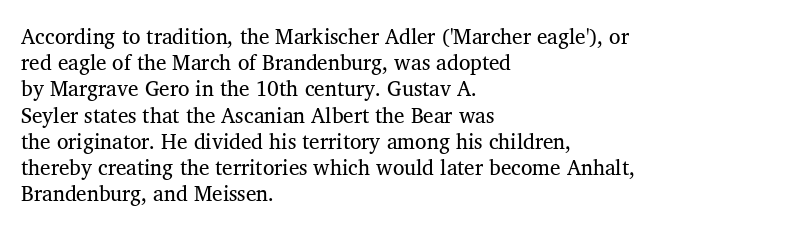
Q: Is the text italic (slanted)? A: No, it is upright.
Q: Is the text underlined? A: No.
Q: How is the paragraph aligned? A: Left-aligned.
Q: Is the spacing between letters normal or unusually wide? A: Normal.
Q: Is the spacing between lines tight, normal or loose? A: Normal.
